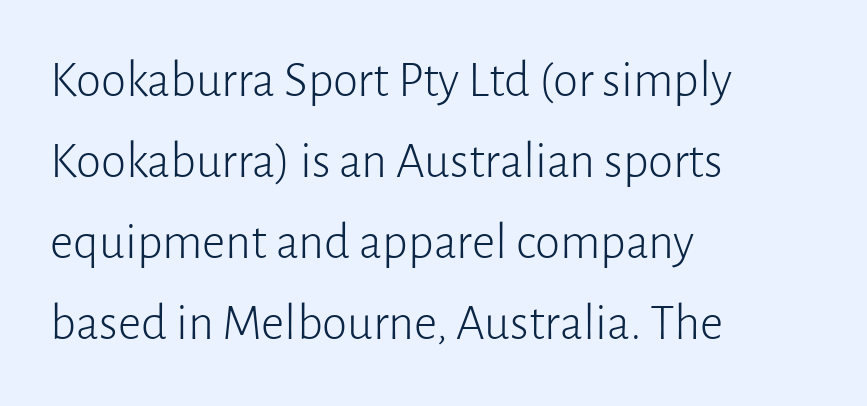
Q: Is the text bold? A: No.
Q: Is the text italic (slanted)? A: No, it is upright.
Q: Is the typeface a serif or a sans-serif typeface? A: Sans-serif.
Q: Is the text underlined? A: No.
Q: How is the paragraph aligned? A: Left-aligned.
Q: Is the spacing between letters normal or unusually wide? A: Normal.
Q: Is the spacing between lines tight, normal or loose? A: Normal.
Q: Width (condensed, normal, or wide)? A: Normal.
Q: Stroke contrast? A: Low.
Q: x-height? A: Medium.
Q: Monospaced? A: No.
